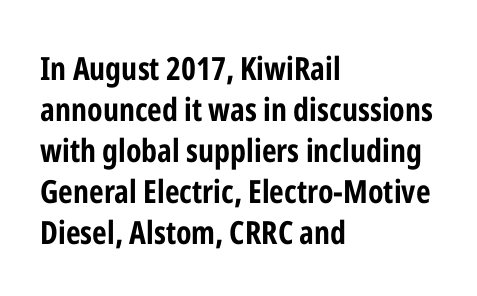
{"serif": "no", "italic": "no", "bold": "yes", "weight": "bold", "width": "condensed", "stroke_contrast": "low", "x_height": "medium", "monospaced": "no", "underline": "no", "align": "left", "line_spacing": "normal", "line_spacing_ratio": 1.28, "letter_spacing": "normal", "letter_spacing_em": 0.0, "glyph_px": 32}
